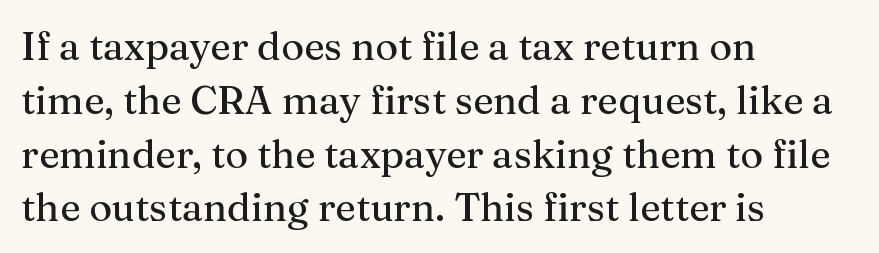
These lines are rendered in a variable-pitch font. The lettering holds an erect, upright posture throughout. Each line starts at the same left margin while the right side varies. The space directly below the letters is spotless. Letter spacing: default.
